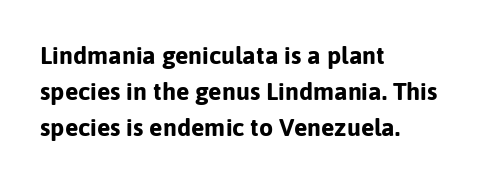
Typesetter's note: full bold, strokes at maximum text heaviness. Rendered with straight, roman letterforms. The line-height multiplier appears to be the usual default. Words appear dense and cohesive because spacing is normal. A student would call this left alignment; a typographer would say flush left, rag right. The baseline area is clear.
